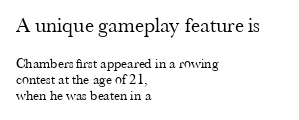
{"italic": "no", "bold": "no", "underline": "no", "align": "left", "line_spacing": "tight", "line_spacing_ratio": 1.14, "letter_spacing": "normal", "letter_spacing_em": 0.0, "larger_block": "first", "size_ratio": 1.5, "glyph_px": 21}
